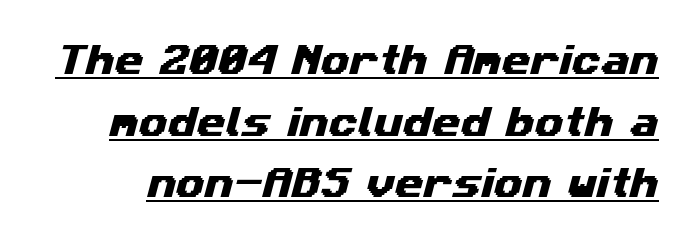
The image shows 33 px wide sans-serif type; set line spacing 1.87x, normal letter spacing, underlined; medium stroke contrast and a medium x-height.
